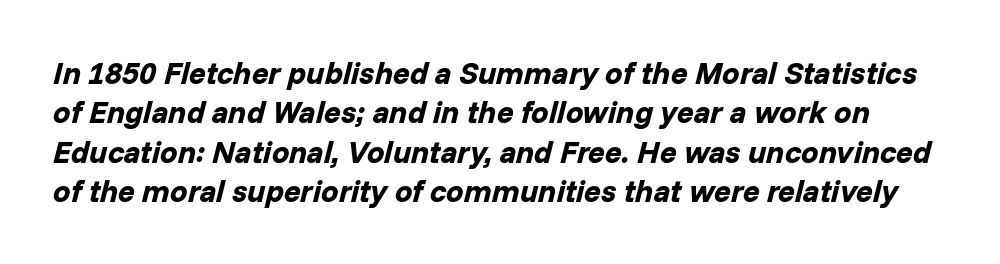
How are the letters spaced? Ordinarily, with no added tracking. There's an unmistakable incline to the writing here. In terms of weight, the rendering is a true, heavy bold. Lines of text with bare space underneath.
